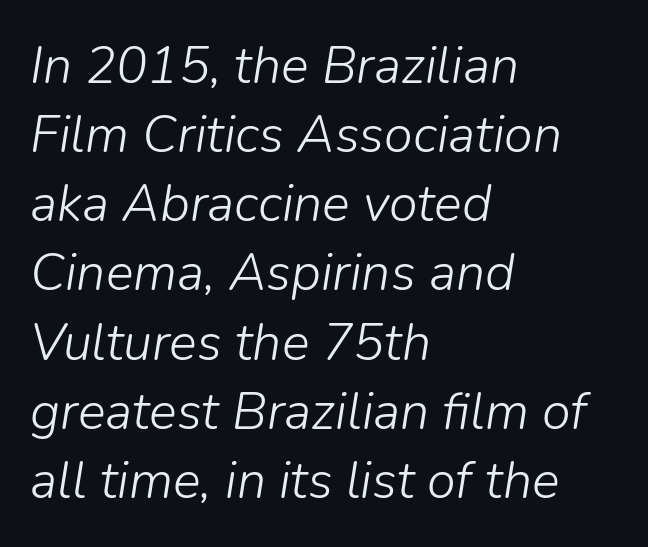
{"italic": "yes", "lean": "right", "slant_degrees": 9, "bold": "no", "weight": "light", "width": "normal", "stroke_contrast": "low", "x_height": "medium", "monospaced": "no", "underline": "no", "align": "left", "line_spacing": "normal", "line_spacing_ratio": 1.33, "letter_spacing": "normal", "letter_spacing_em": 0.0, "glyph_px": 52}
